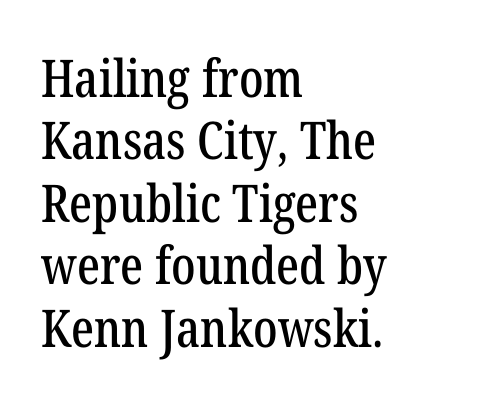
The passage shown is typed in a proportional face where columns would drift. There is no visible air inserted between adjacent glyphs. Quick note: underline off. The font family rendered here belongs to the serif group.
